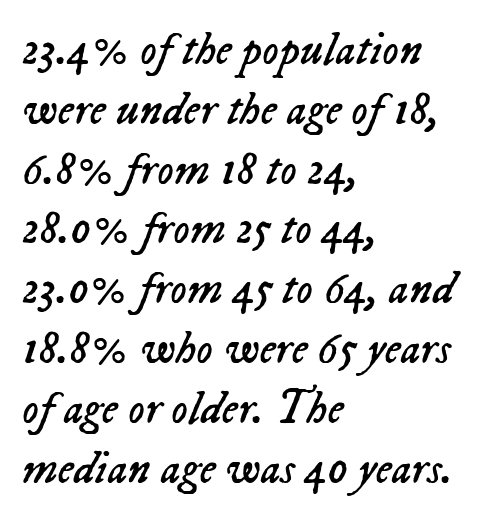
{"italic": "yes", "lean": "right", "slant_degrees": 23, "bold": "no", "weight": "regular", "width": "normal", "stroke_contrast": "low", "x_height": "medium", "monospaced": "no", "underline": "no", "align": "left", "line_spacing": "normal", "line_spacing_ratio": 1.3, "letter_spacing": "normal", "letter_spacing_em": 0.0, "glyph_px": 46}
